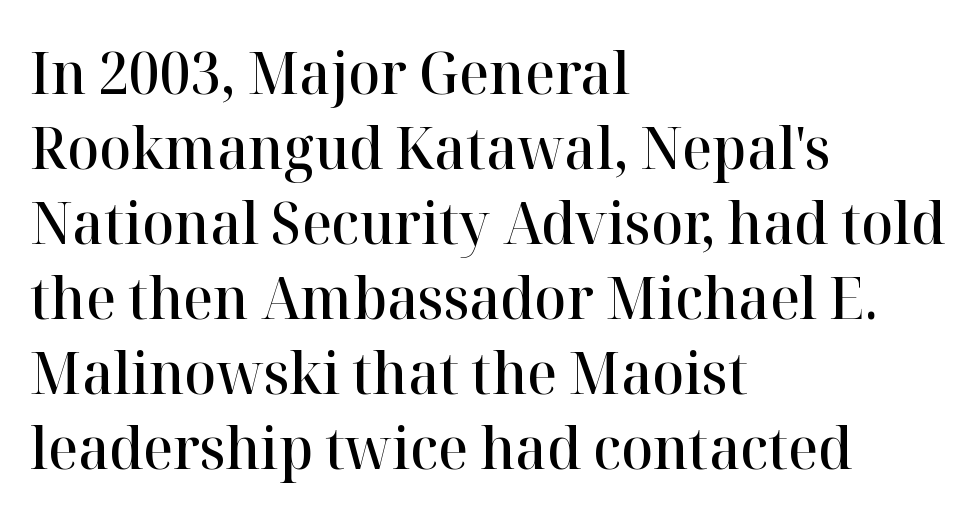
Where is the straight margin? On the left. Summary of weight: moderately heavy, a semibold. Quick note: underline off. Does the lettering tilt? It doesn't — this is upright. This sample has the flowing, uneven cadence of proportional lettering.
